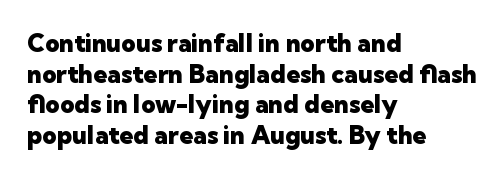
In CSS terms this would be text-align: left. Anything drawn beneath the words? Only blank space. Posture: upright roman. As a designer I'd log this as weight 700, bold.
